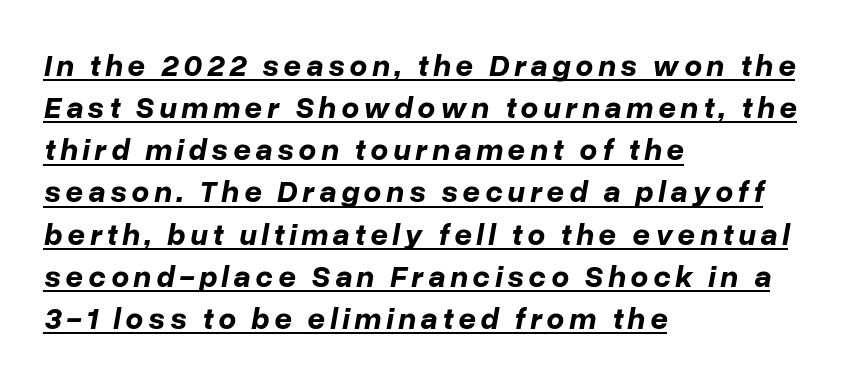
{"italic": "yes", "lean": "right", "slant_degrees": 10, "bold": "yes", "weight": "bold", "width": "normal", "stroke_contrast": "low", "x_height": "medium", "monospaced": "no", "underline": "yes", "align": "left", "line_spacing": "normal", "line_spacing_ratio": 1.36, "glyph_px": 31}
